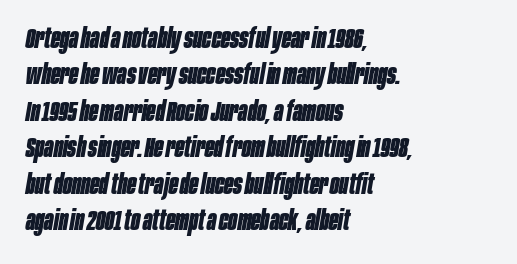
A bare baseline throughout the passage. An italicized treatment has been applied to the whole sample. The compositor pushed each line to the left boundary. Vertically, the passage feels balanced, rows spaced as you'd expect. Does extra space separate the letters? No, they use regular spacing. Heavy, bold letterforms.
